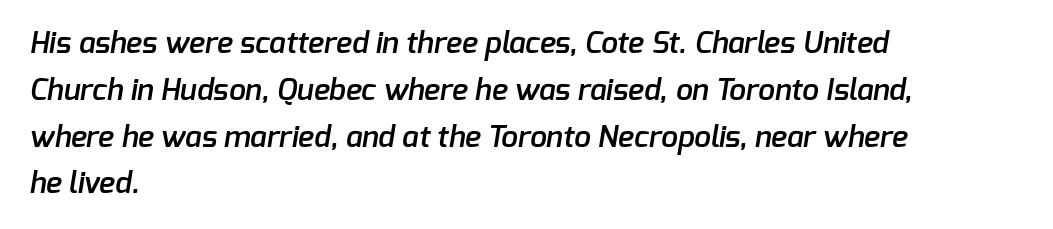
The image shows 30 px semibold sans-serif type; set left-aligned, normal line spacing (1.56x), normal letter spacing, not underlined; low stroke contrast and a medium x-height.
